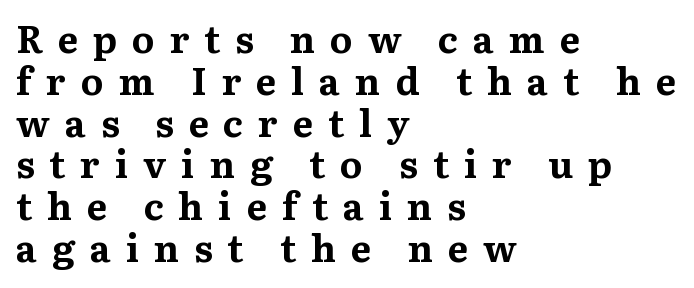
The image shows 38 px bold serif type, upright; set left-aligned, tight line spacing (1.1x), unusually wide letter spacing (+0.39 em), not underlined; medium stroke contrast and a medium x-height.
